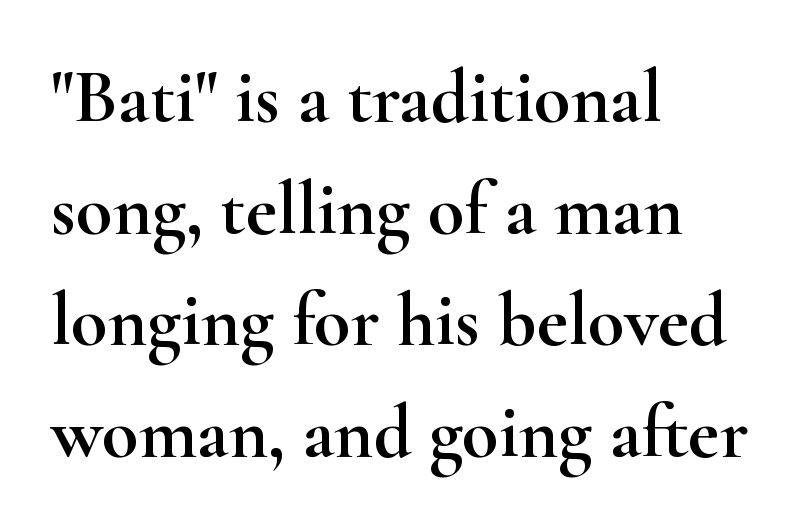
It's the straight-up-and-down kind of type. A normal amount of white space separates one row of letters from the next. Look at the bottom of the vertical strokes: they flare into serifs here. Typeset ragged right — the left edge is the straight one.
